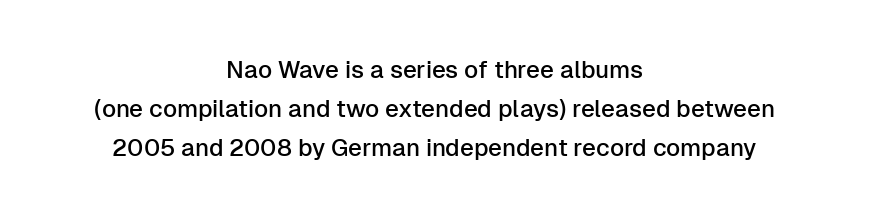
{"italic": "no", "underline": "no", "align": "center", "line_spacing": "normal", "line_spacing_ratio": 1.62, "letter_spacing": "normal", "letter_spacing_em": 0.0, "glyph_px": 24}
